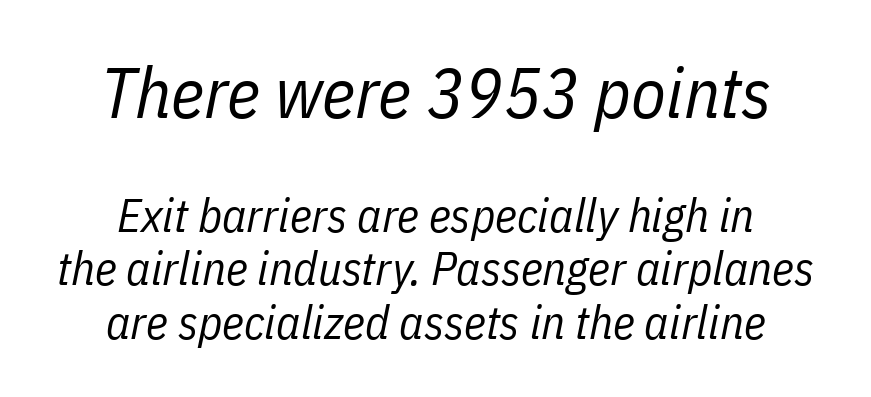
Tracking here is standard; glyphs follow each other at the usual distance. Designer's note — italics engaged. The setting favours the middle, as headings and verse often do. The space directly below the letters is spotless. The rendering uses natural spacing where letterforms have individual widths. The space between consecutive lines is stingy.
